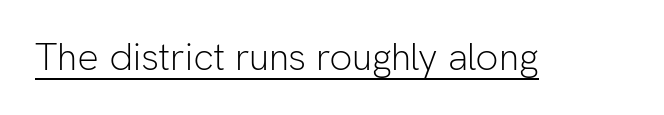
{"serif": "no", "italic": "no", "bold": "no", "weight": "light", "width": "normal", "stroke_contrast": "low", "x_height": "medium", "monospaced": "no", "underline": "yes", "letter_spacing": "normal", "letter_spacing_em": 0.0, "glyph_px": 38}
